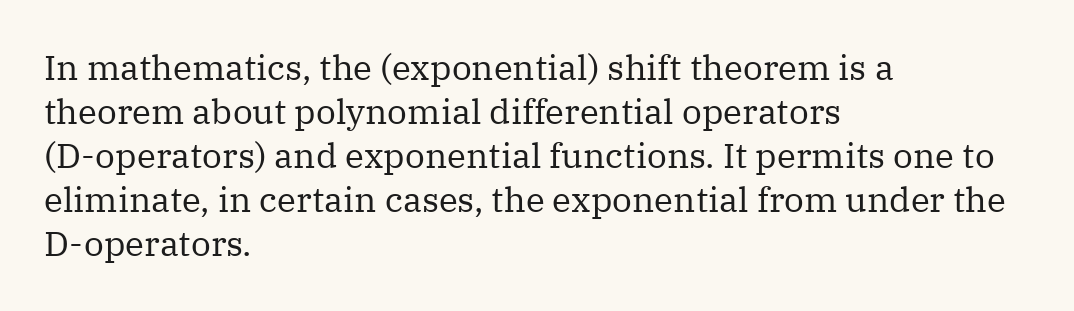
The image shows 35 px regular-weight serif type, upright; set left-aligned, normal line spacing (1.26x), normal letter spacing, not underlined; medium stroke contrast and a medium x-height.
